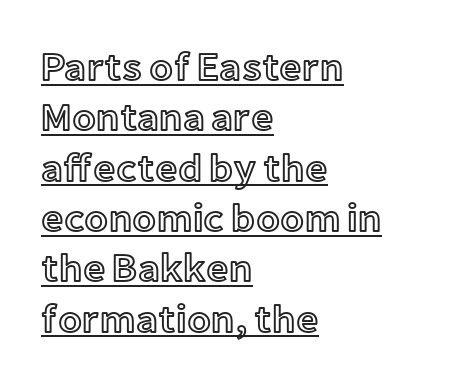
{"italic": "no", "width": "normal", "x_height": "medium", "monospaced": "no", "underline": "yes", "align": "left", "line_spacing": "normal", "line_spacing_ratio": 1.29, "letter_spacing": "normal", "letter_spacing_em": 0.0, "glyph_px": 39}
